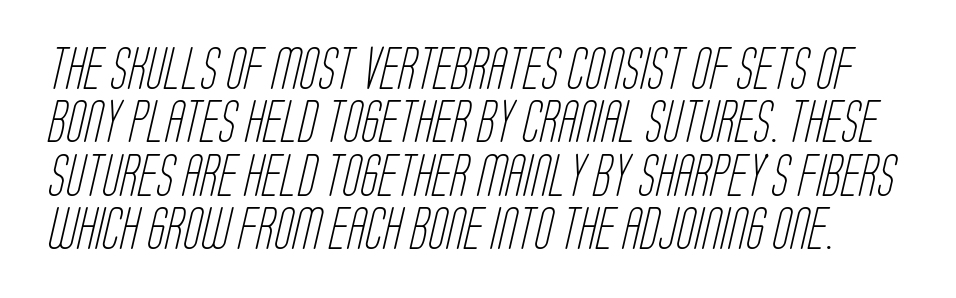
The image shows 42 px light, condensed sans-serif type; set normal line spacing (1.27x), normal letter spacing, not underlined; low stroke contrast and a large x-height.
